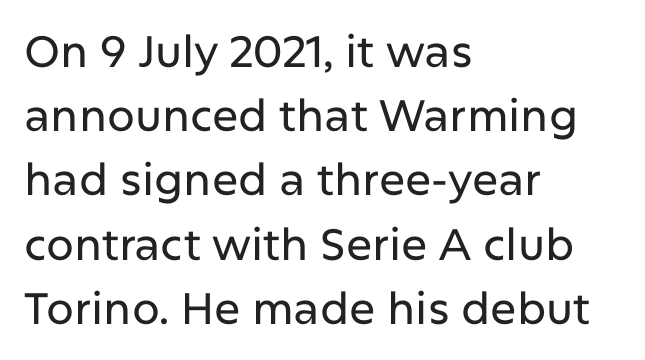
{"serif": "no", "italic": "no", "width": "normal", "stroke_contrast": "low", "x_height": "medium", "monospaced": "no", "underline": "no", "align": "left", "line_spacing": "normal", "line_spacing_ratio": 1.46, "letter_spacing": "normal", "letter_spacing_em": 0.0, "glyph_px": 44}
